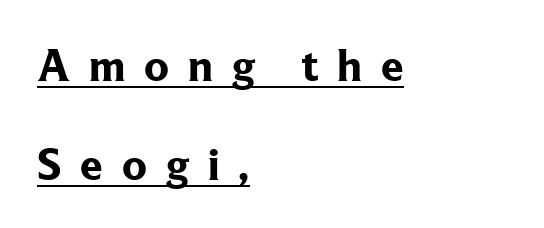
The image shows 45 px bold serif type, upright; set left-aligned, loose line spacing (2.21x), unusually wide letter spacing (+0.42 em), underlined; low stroke contrast and a medium x-height.
